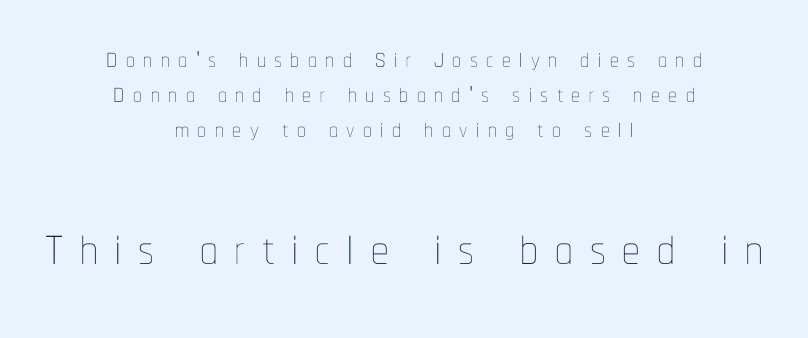
These lines are centered, leaving both edges ragged. Substantial extra tracking has been applied to these lines. Whoever set this made the second block the dominant, larger element. A typesetter would call this proportional, since set widths differ per character. Honestly, the rows look squashed on top of each other. Each stroke keeps to a modest, everyday thickness or less.
